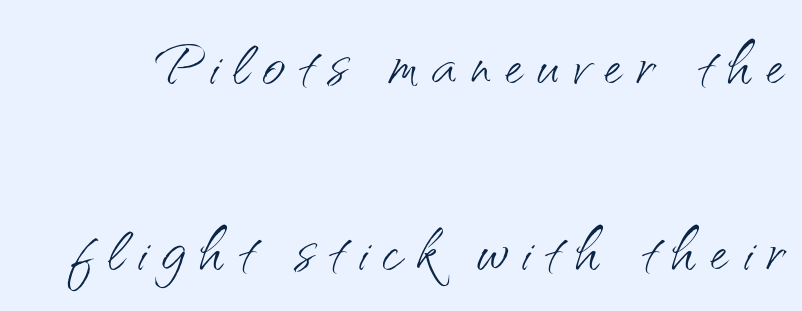
Q: Is the text bold? A: No.
Q: Is the text italic (slanted)? A: Yes.
Q: Is the typeface a serif or a sans-serif typeface? A: Sans-serif.
Q: Is the text underlined? A: No.
Q: Is the spacing between lines tight, normal or loose? A: Loose.
Q: Width (condensed, normal, or wide)? A: Normal.
Q: Stroke contrast? A: Medium.
Q: x-height? A: Small.
Q: Monospaced? A: No.
